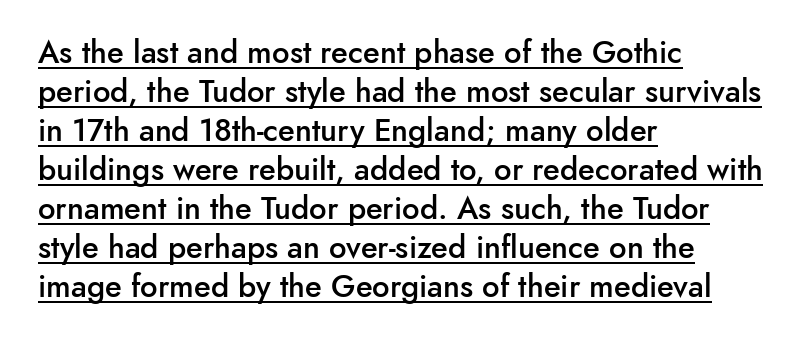
Q: Is the text bold? A: Semi-bold.
Q: Is the text italic (slanted)? A: No, it is upright.
Q: Is the typeface a serif or a sans-serif typeface? A: Sans-serif.
Q: Is the text underlined? A: Yes.
Q: How is the paragraph aligned? A: Left-aligned.
Q: Is the spacing between letters normal or unusually wide? A: Normal.
Q: Is the spacing between lines tight, normal or loose? A: Normal.
Q: Width (condensed, normal, or wide)? A: Normal.
Q: Stroke contrast? A: Low.
Q: x-height? A: Small.
Q: Monospaced? A: No.
